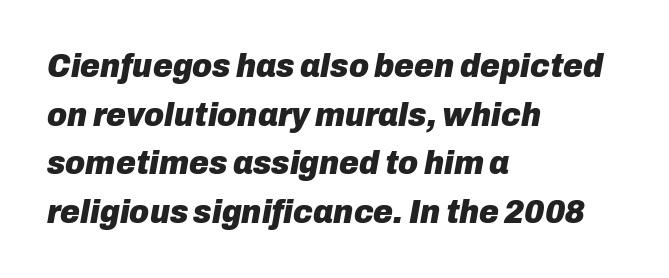
Q: Is the text bold? A: Yes.
Q: Is the text italic (slanted)? A: Yes, it leans right by about 10 degrees.
Q: Is the text underlined? A: No.
Q: How is the paragraph aligned? A: Left-aligned.
Q: Is the spacing between letters normal or unusually wide? A: Normal.
Q: Is the spacing between lines tight, normal or loose? A: Normal.
Q: Width (condensed, normal, or wide)? A: Normal.
Q: Stroke contrast? A: Low.
Q: x-height? A: Medium.
Q: Monospaced? A: No.
